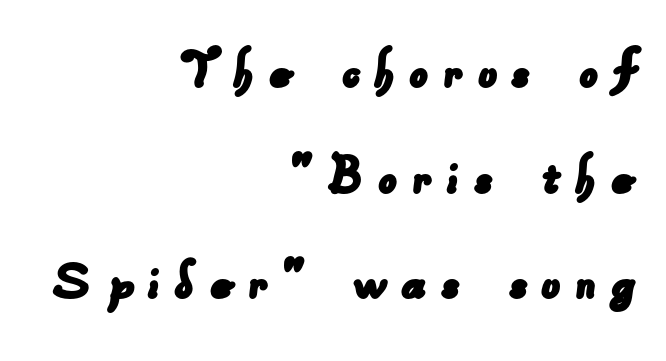
Spacing between characters has been opened up far beyond the box default. Character widths vary here, with narrow letters taking less room than wide ones. Check where the strokes stop: nothing finishes them off — pure sans. The text block is weighted toward the right margin, trailing off unevenly leftward. Quick note: underline off.
